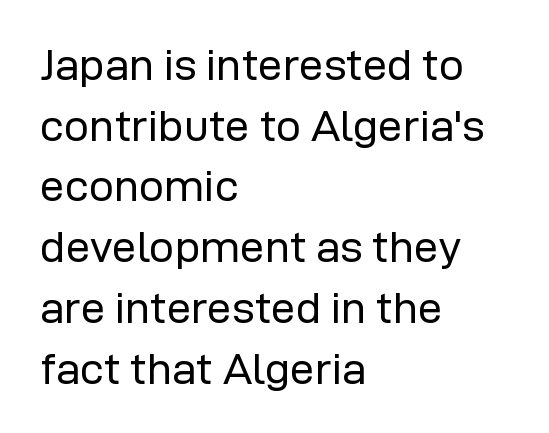
The image shows 44 px regular-weight sans-serif type, upright; set left-aligned, normal line spacing (1.38x), normal letter spacing, not underlined; low stroke contrast and a medium x-height.
